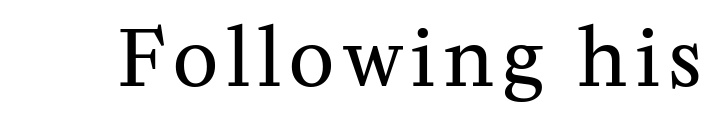
{"serif": "yes", "italic": "no", "bold": "no", "weight": "regular", "width": "normal", "stroke_contrast": "medium", "x_height": "medium", "monospaced": "no", "underline": "no", "glyph_px": 78}
